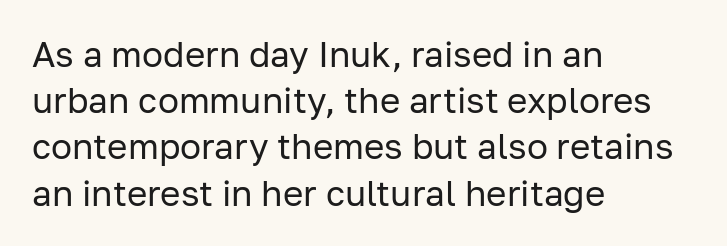
Q: Is the text bold? A: No.
Q: Is the text italic (slanted)? A: No, it is upright.
Q: Is the typeface a serif or a sans-serif typeface? A: Sans-serif.
Q: Is the text underlined? A: No.
Q: How is the paragraph aligned? A: Left-aligned.
Q: Is the spacing between letters normal or unusually wide? A: Normal.
Q: Is the spacing between lines tight, normal or loose? A: Normal.
Q: Width (condensed, normal, or wide)? A: Normal.
Q: Stroke contrast? A: Low.
Q: x-height? A: Medium.
Q: Monospaced? A: No.
